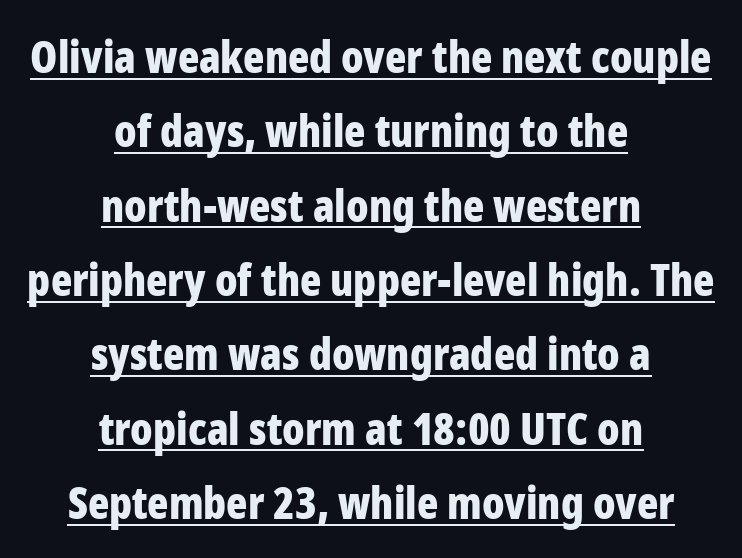
{"serif": "no", "italic": "no", "bold": "yes", "weight": "bold", "width": "condensed", "stroke_contrast": "low", "x_height": "medium", "monospaced": "no", "underline": "yes", "align": "center", "line_spacing": "normal", "line_spacing_ratio": 1.69, "letter_spacing": "normal", "letter_spacing_em": 0.0, "glyph_px": 44}
